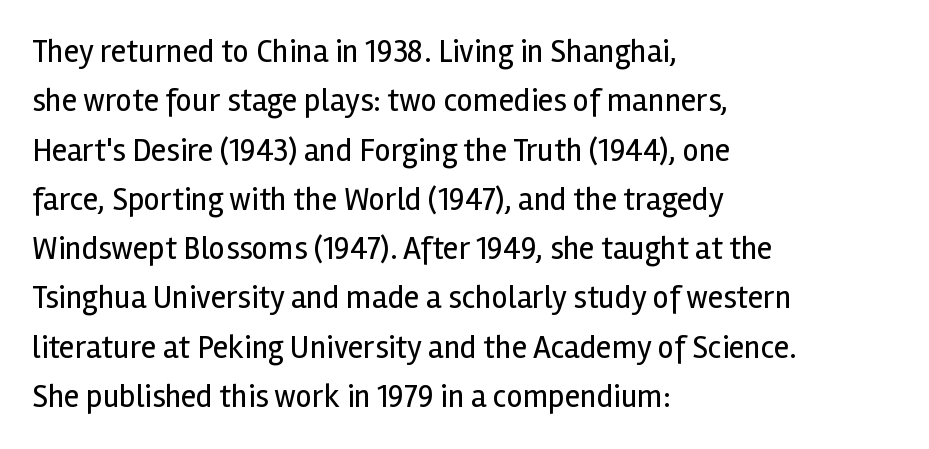
Q: Is the text bold? A: No.
Q: Is the text italic (slanted)? A: No, it is upright.
Q: Is the typeface a serif or a sans-serif typeface? A: Sans-serif.
Q: Is the text underlined? A: No.
Q: How is the paragraph aligned? A: Left-aligned.
Q: Is the spacing between letters normal or unusually wide? A: Normal.
Q: Is the spacing between lines tight, normal or loose? A: Normal.
Q: Width (condensed, normal, or wide)? A: Normal.
Q: x-height? A: Medium.
Q: Monospaced? A: No.
